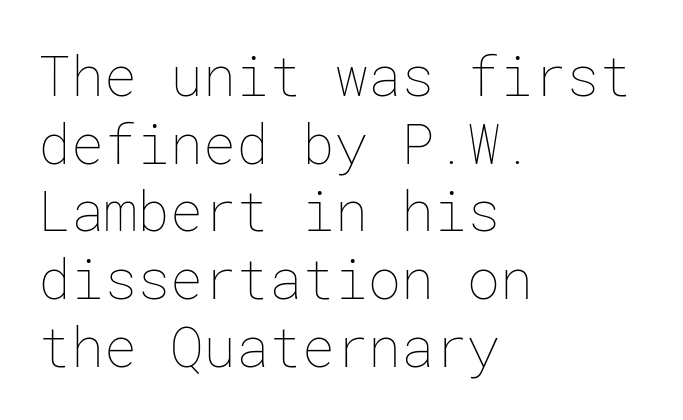
Descenders hang freely into open space. The letters stand straight up with perfectly vertical stems. The tracking reads as untouched default to a designer's eye. If you drew a ruler down the left edge, every line would touch it. Stroke mass is kept to a normal reading level or below.
